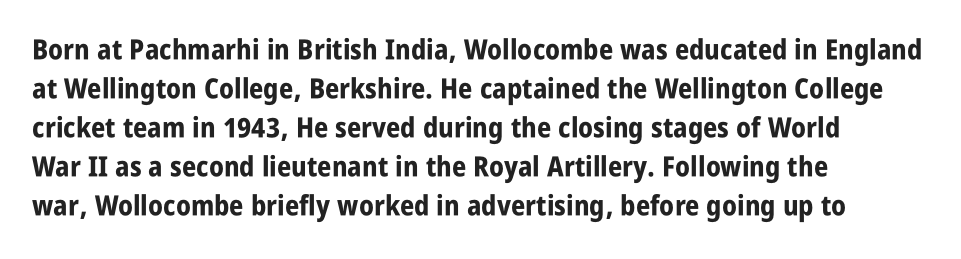
The image shows 28 px bold, condensed sans-serif type, upright; set left-aligned, normal line spacing (1.39x), normal letter spacing, not underlined; low stroke contrast and a large x-height.
